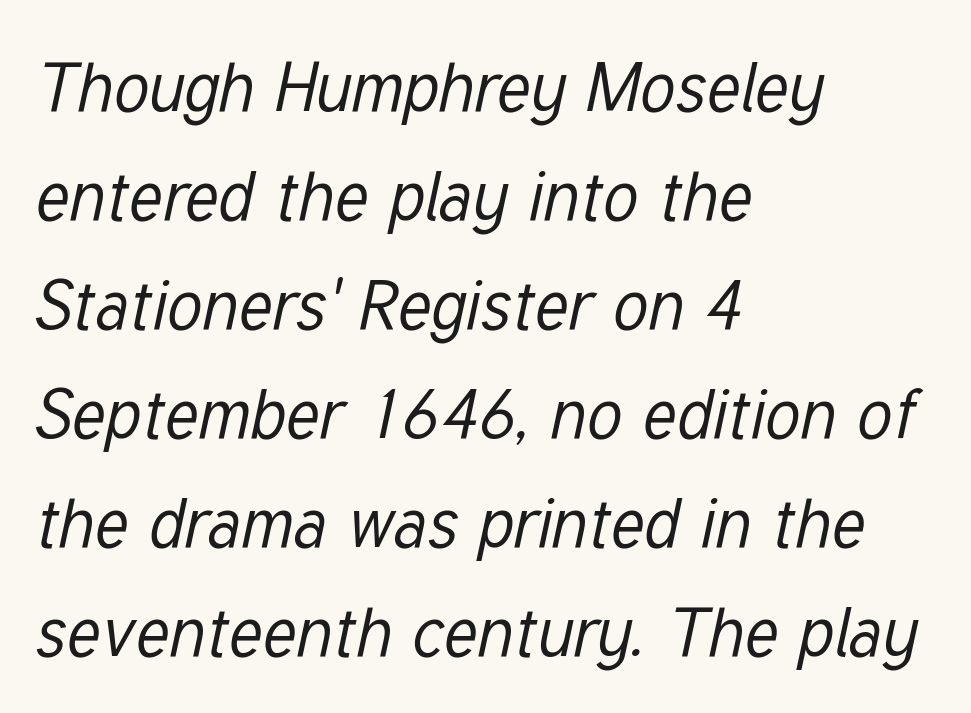
{"italic": "yes", "lean": "right", "slant_degrees": 12, "bold": "no", "weight": "regular", "width": "condensed", "stroke_contrast": "low", "x_height": "medium", "monospaced": "no", "underline": "no", "align": "left", "line_spacing": "normal", "line_spacing_ratio": 1.58, "letter_spacing": "normal", "letter_spacing_em": 0.0, "glyph_px": 69}
